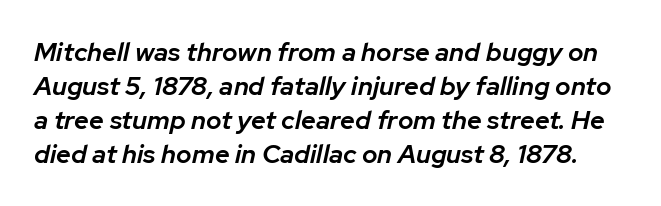
The image shows 26 px text type, italic (leaning right); set normal line spacing (1.31x), normal letter spacing, not underlined.
